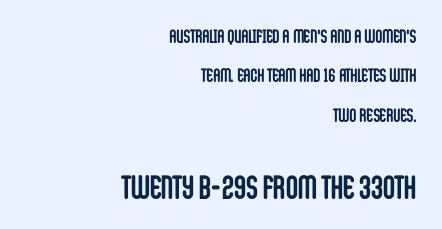
{"serif": "no", "italic": "no", "bold": "yes", "weight": "semibold", "width": "condensed", "stroke_contrast": "low", "x_height": "large", "monospaced": "no", "underline": "no", "align": "right", "line_spacing": "loose", "line_spacing_ratio": 2.07, "letter_spacing": "normal", "letter_spacing_em": 0.0, "larger_block": "second", "size_ratio": 1.74, "glyph_px": 33}
